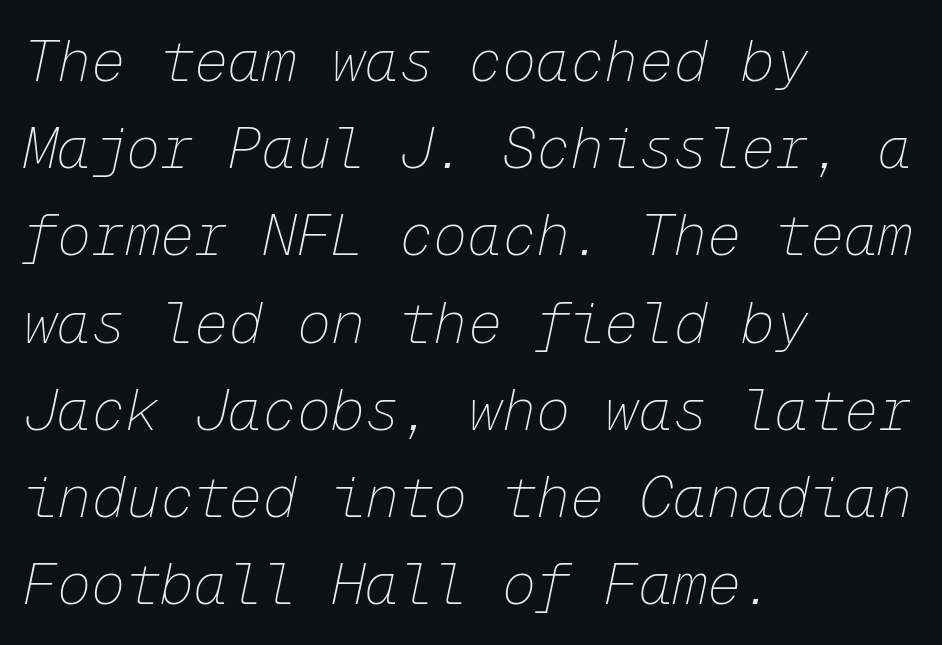
The face used here has a pronounced slope to its letters. The zone under the glyphs is completely vacant. If you measured baseline to baseline, you'd find a middling distance. Nothing unusual about the tracking: characters are spaced as the font intends. The cut favours lightness, reaching ordinary text weight at its darkest.
